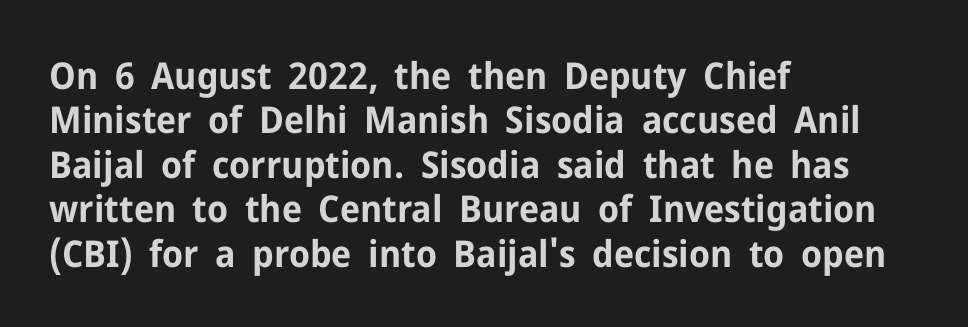
Do the characters align in a grid? No, the font is proportional. Casual observation: everything's shoved over to the left. Tracking here is standard; glyphs follow each other at the usual distance. What weight is shown? A full bold with thick strokes. Words float on clear page, feet unadorned. Italic? Not at all — the glyphs are vertical.
